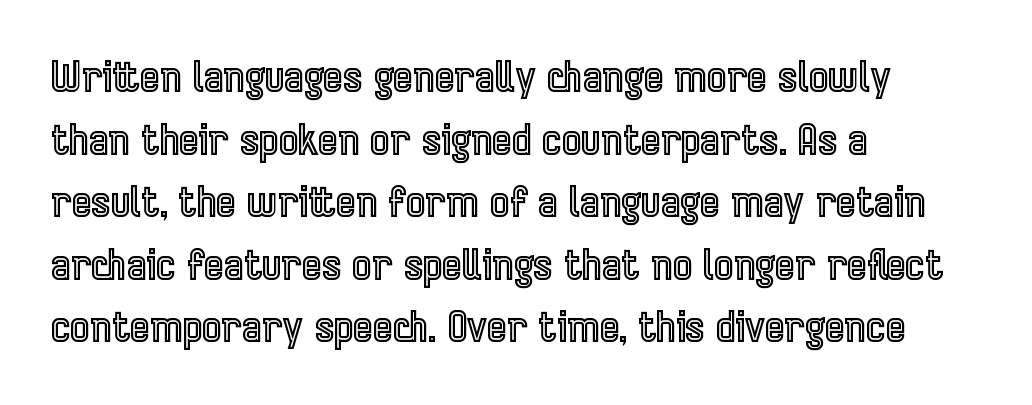
{"italic": "no", "width": "condensed", "x_height": "medium", "monospaced": "no", "underline": "no", "align": "left", "line_spacing": "normal", "line_spacing_ratio": 1.49, "letter_spacing": "normal", "letter_spacing_em": 0.0, "glyph_px": 42}
